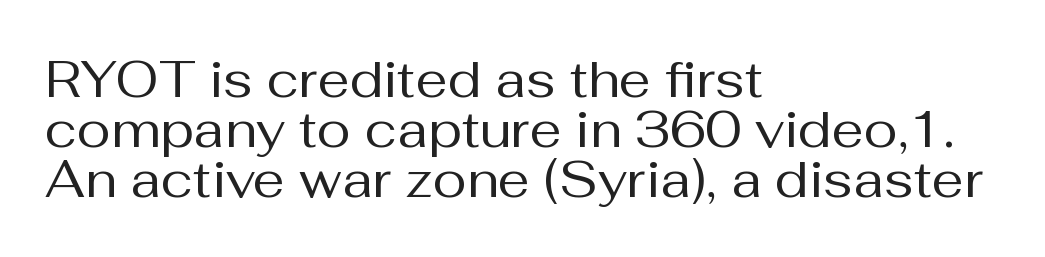
Q: Is the text bold? A: No.
Q: Is the text italic (slanted)? A: No, it is upright.
Q: Is the typeface a serif or a sans-serif typeface? A: Sans-serif.
Q: Is the text underlined? A: No.
Q: How is the paragraph aligned? A: Left-aligned.
Q: Is the spacing between letters normal or unusually wide? A: Normal.
Q: Is the spacing between lines tight, normal or loose? A: Tight.
Q: Width (condensed, normal, or wide)? A: Normal.
Q: Stroke contrast? A: Medium.
Q: x-height? A: Medium.
Q: Monospaced? A: No.
